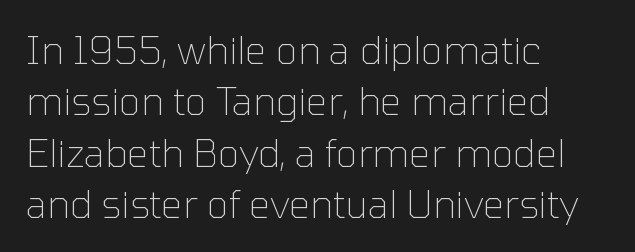
{"serif": "no", "italic": "no", "bold": "no", "weight": "thin", "width": "normal", "stroke_contrast": "low", "x_height": "medium", "monospaced": "no", "underline": "no", "align": "left", "line_spacing": "normal", "line_spacing_ratio": 1.35, "letter_spacing": "normal", "letter_spacing_em": 0.0, "glyph_px": 38}
